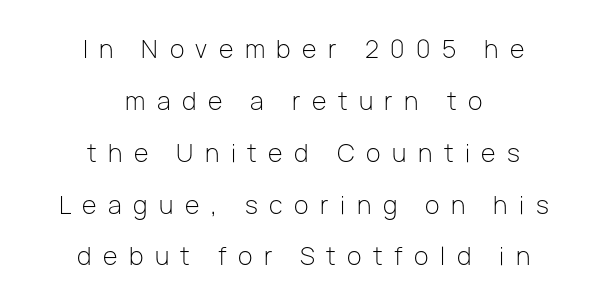
Q: Is the text bold? A: No.
Q: Is the text italic (slanted)? A: No, it is upright.
Q: Is the text underlined? A: No.
Q: How is the paragraph aligned? A: Centered.
Q: Is the spacing between letters normal or unusually wide? A: Unusually wide.
Q: Is the spacing between lines tight, normal or loose? A: Loose.
